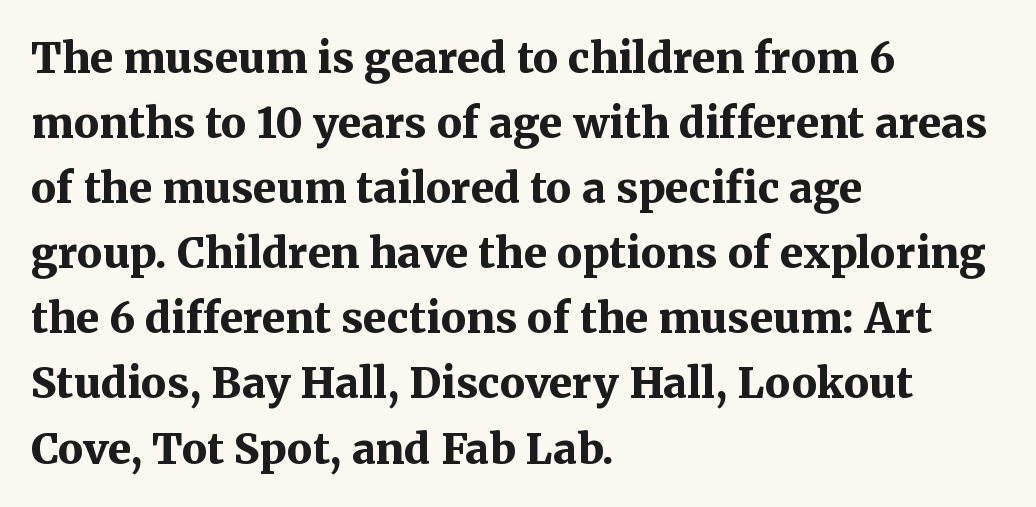
Do the characters align in a grid? No, the font is proportional. What kind of face is this? One with serifs. The letters stand upright; this is a roman face. Students, this is bold: see how much ink each stroke carries.
